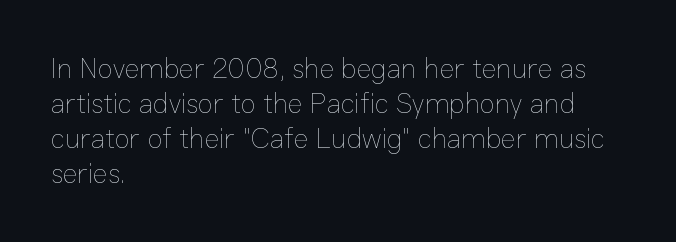
{"italic": "no", "bold": "no", "weight": "thin", "width": "normal", "stroke_contrast": "low", "x_height": "medium", "monospaced": "no", "underline": "no", "align": "left", "line_spacing": "normal", "line_spacing_ratio": 1.25, "letter_spacing": "normal", "letter_spacing_em": 0.0, "glyph_px": 28}
